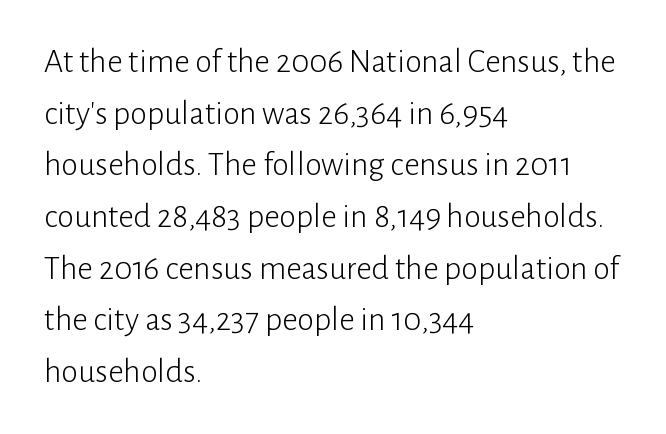
{"serif": "no", "italic": "no", "bold": "no", "weight": "light", "width": "normal", "stroke_contrast": "low", "x_height": "medium", "monospaced": "no", "underline": "no", "align": "left", "line_spacing": "normal", "line_spacing_ratio": 1.52, "letter_spacing": "normal", "letter_spacing_em": 0.0, "glyph_px": 34}
